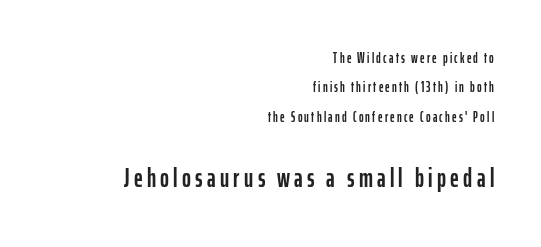
{"italic": "no", "underline": "no", "align": "right", "line_spacing": "loose", "line_spacing_ratio": 2.09, "larger_block": "second", "size_ratio": 1.93, "glyph_px": 27}
